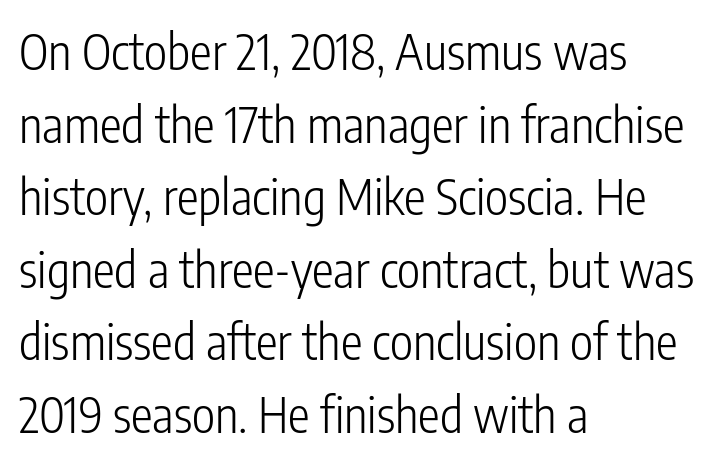
The image shows 49 px light, condensed sans-serif type, upright; set left-aligned, normal line spacing (1.48x), normal letter spacing, not underlined; low stroke contrast and a medium x-height.
